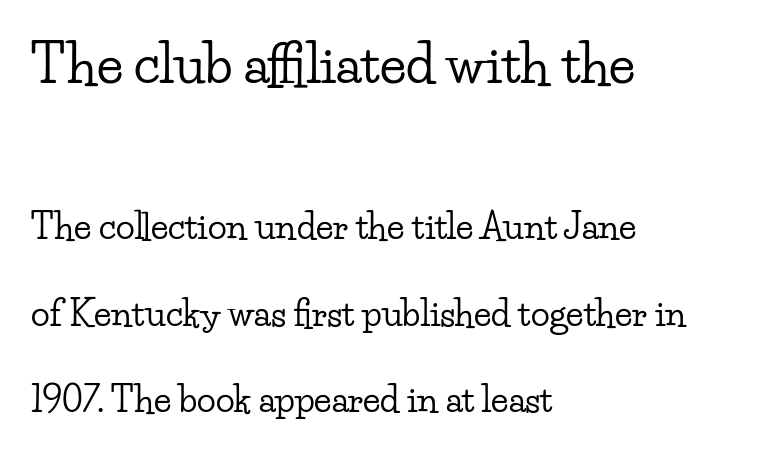
The image shows 53 px wide serif type, upright; set left-aligned, loose line spacing (2.47x), normal letter spacing, not underlined; the first (top) block is 1.51x larger; low stroke contrast and a small x-height.
